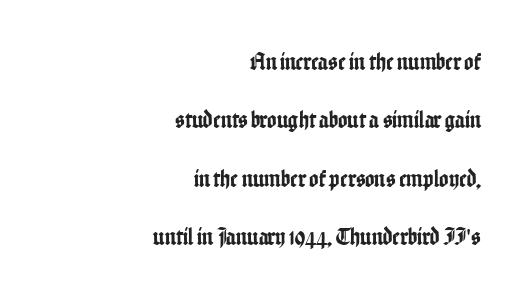
Q: Is the text italic (slanted)? A: No, it is upright.
Q: Is the text underlined? A: No.
Q: How is the paragraph aligned? A: Right-aligned.
Q: Is the spacing between letters normal or unusually wide? A: Normal.
Q: Is the spacing between lines tight, normal or loose? A: Loose.
